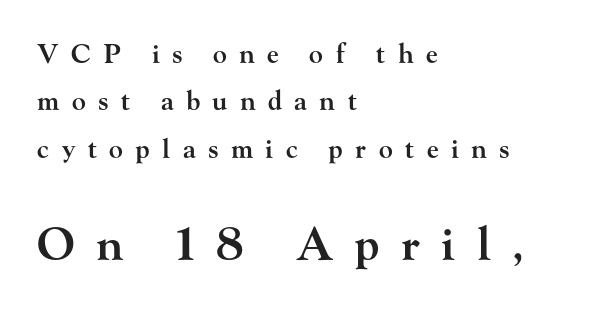
The image shows 45 px semibold, wide serif type, upright; set left-aligned, line spacing 1.82x, unusually wide letter spacing (+0.48 em), not underlined; the second (bottom) block is 1.73x larger; high stroke contrast and a small x-height.
